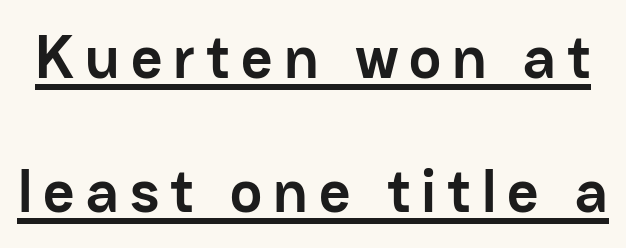
Honestly, the underline is the first thing you notice here. Looks like regular typesetting: each glyph gets only the width it needs. Summary of weight: heavy, a full bold. Observe the absence of serifs on each vertical stroke in this sample. Leading: increased. Every character sits straight up, as roman type does.
